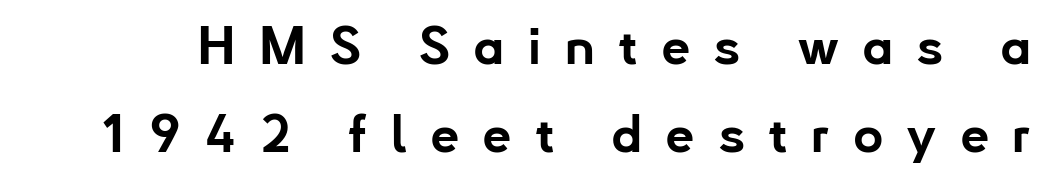
The specimen reads as upright at a glance. This rendering widens character spacing well past its baseline value. Proportional: the letters do not fall into vertical columns. Descender tails drop into unmarked territory. Typographic density is high because the face is bold. No feet cap the strokes, marking this as sans-serif type.
